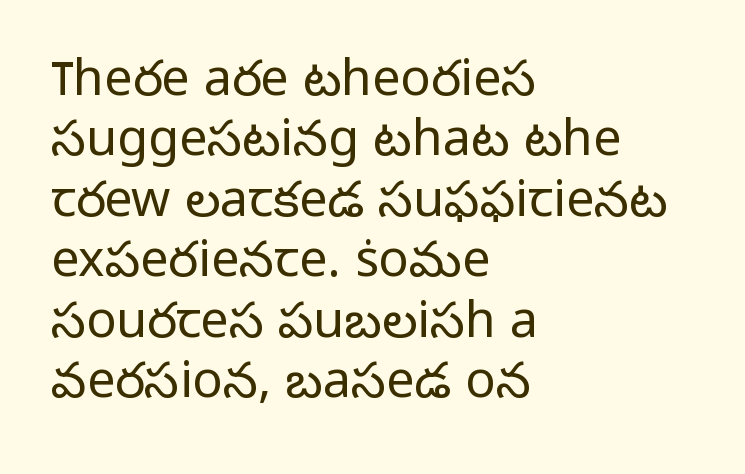
{"serif": "no", "italic": "no", "bold": "no", "weight": "light", "width": "normal", "stroke_contrast": "low", "x_height": "medium", "monospaced": "no", "underline": "no", "align": "left", "line_spacing_ratio": 1.21, "letter_spacing": "normal", "letter_spacing_em": 0.0, "glyph_px": 50}
